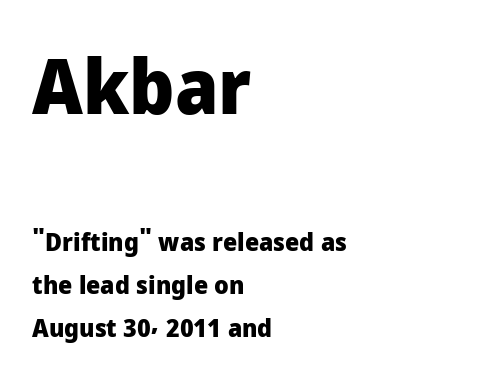
The image shows 76 px heavy sans-serif type, upright; set left-aligned, line spacing 1.72x, normal letter spacing, not underlined; the first (top) block is 3.04x larger; low stroke contrast and a medium x-height.
